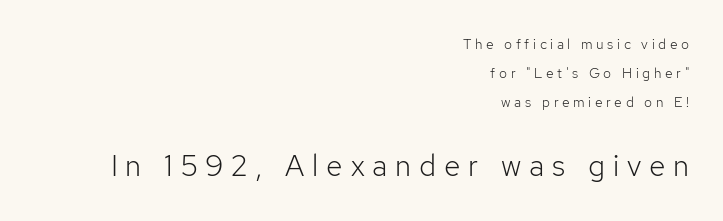
{"serif": "no", "italic": "no", "bold": "no", "weight": "light", "width": "normal", "stroke_contrast": "low", "x_height": "medium", "monospaced": "no", "underline": "no", "align": "right", "line_spacing": "loose", "line_spacing_ratio": 2.08, "letter_spacing": "wide", "letter_spacing_em": 0.26, "larger_block": "second", "size_ratio": 2.14, "glyph_px": 30}
